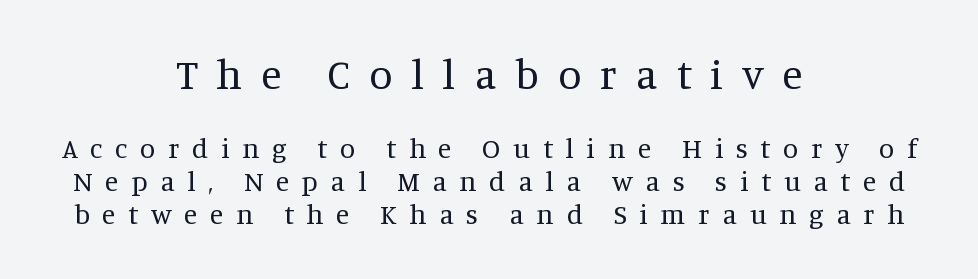
{"serif": "yes", "italic": "no", "bold": "no", "weight": "regular", "width": "normal", "stroke_contrast": "medium", "x_height": "large", "monospaced": "no", "underline": "no", "align": "center", "line_spacing_ratio": 1.18, "letter_spacing": "wide", "letter_spacing_em": 0.45, "larger_block": "first", "size_ratio": 1.5, "glyph_px": 42}
